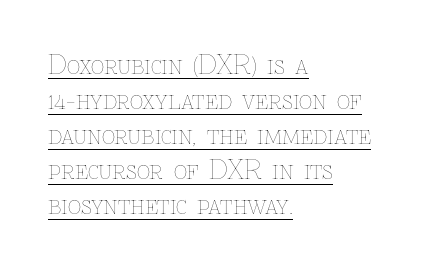
{"italic": "no", "bold": "no", "underline": "yes", "align": "left", "line_spacing": "normal", "line_spacing_ratio": 1.35, "letter_spacing": "normal", "letter_spacing_em": 0.0, "glyph_px": 26}
